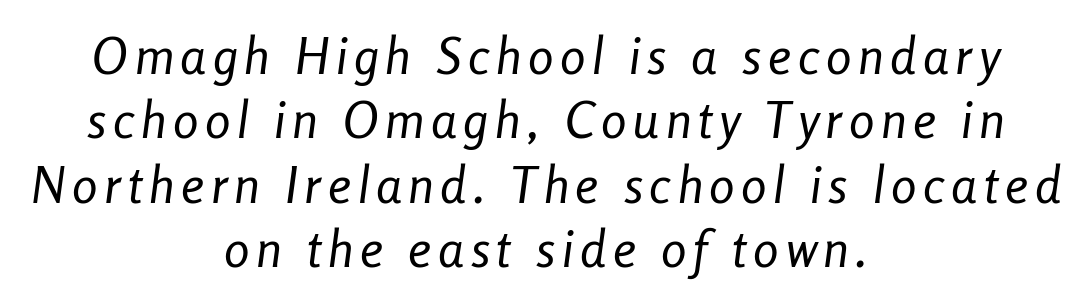
Q: Is the text bold? A: No.
Q: Is the text italic (slanted)? A: Yes, it leans right by about 8 degrees.
Q: Is the text underlined? A: No.
Q: How is the paragraph aligned? A: Centered.
Q: Is the spacing between lines tight, normal or loose? A: Normal.
Q: Width (condensed, normal, or wide)? A: Condensed.
Q: Stroke contrast? A: Low.
Q: x-height? A: Medium.
Q: Monospaced? A: No.
